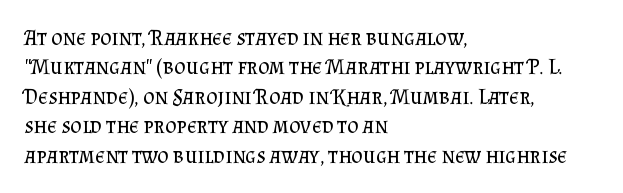
The image shows 22 px text type, upright; set left-aligned, normal line spacing (1.34x), normal letter spacing, not underlined.
